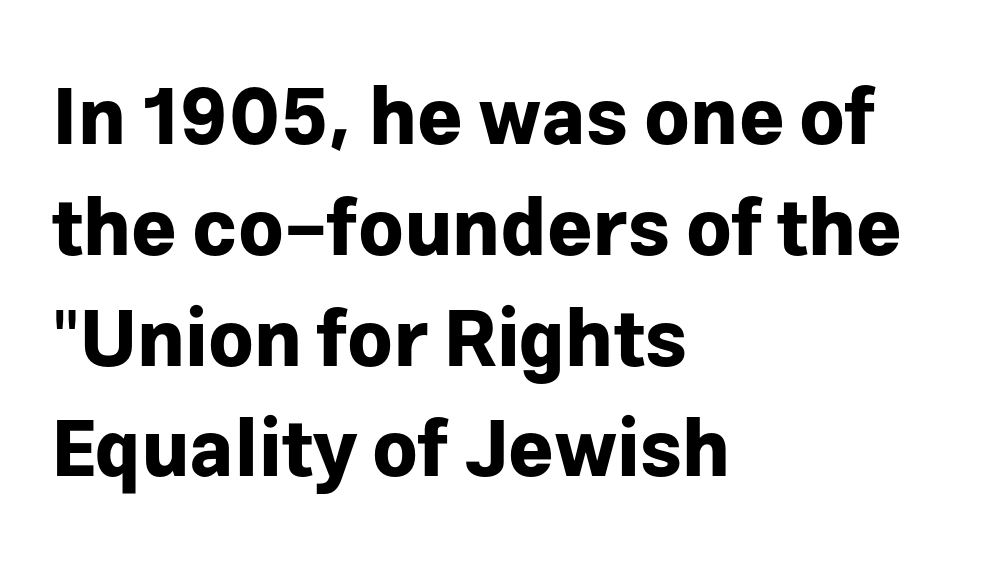
{"serif": "no", "italic": "no", "bold": "yes", "weight": "bold", "width": "normal", "stroke_contrast": "low", "x_height": "medium", "monospaced": "no", "underline": "no", "align": "left", "line_spacing": "normal", "line_spacing_ratio": 1.42, "letter_spacing": "normal", "letter_spacing_em": 0.0, "glyph_px": 78}
